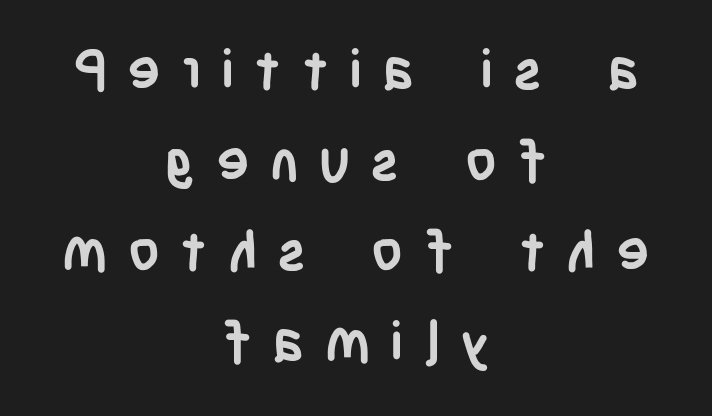
{"serif": "no", "italic": "no", "bold": "yes", "weight": "semibold", "width": "condensed", "stroke_contrast": "low", "x_height": "large", "monospaced": "no", "underline": "no", "align": "center", "line_spacing": "normal", "line_spacing_ratio": 1.65, "letter_spacing": "wide", "letter_spacing_em": 0.37, "glyph_px": 55}
